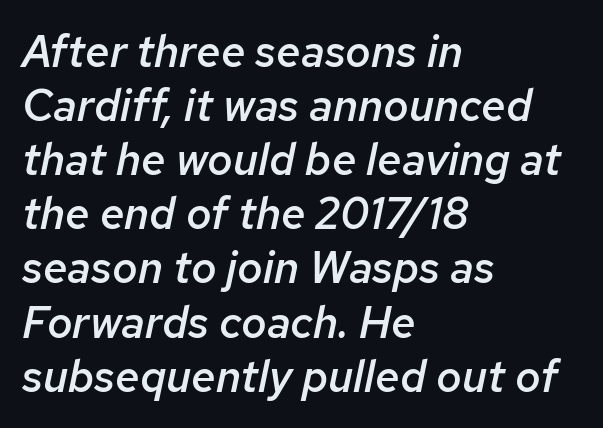
The image shows 44 px semibold type, italic (leaning right); set left-aligned, line spacing 1.23x, normal letter spacing, not underlined; low stroke contrast and a medium x-height.
